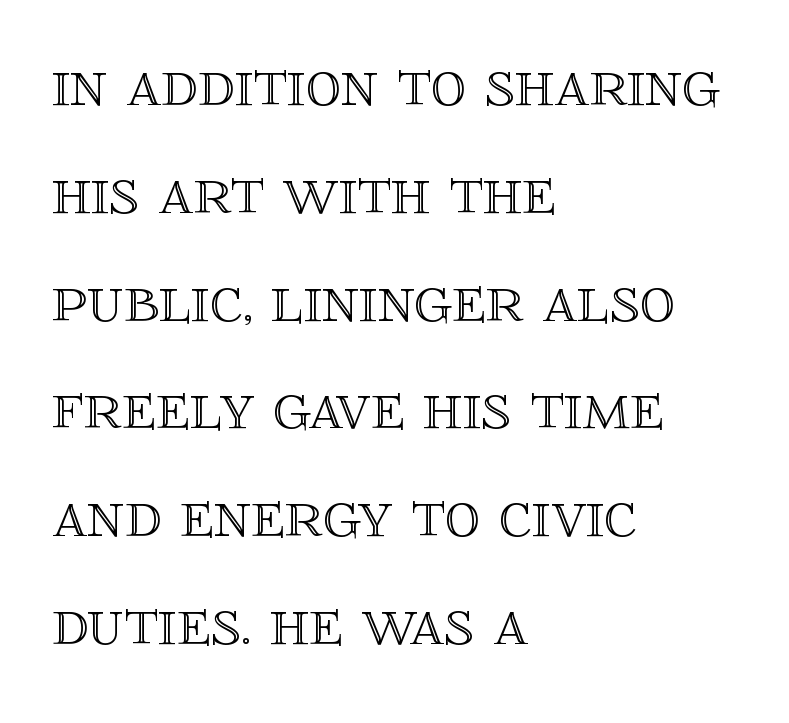
Tracking here is standard; glyphs follow each other at the usual distance. How would I describe the line gaps? Plain and ordinary. Just letters on the line, the space beneath them empty. The text block is weighted toward the left margin, trailing off unevenly rightward. The rendering uses natural spacing where letterforms have individual widths. In terms of posture, this sample is upright.
